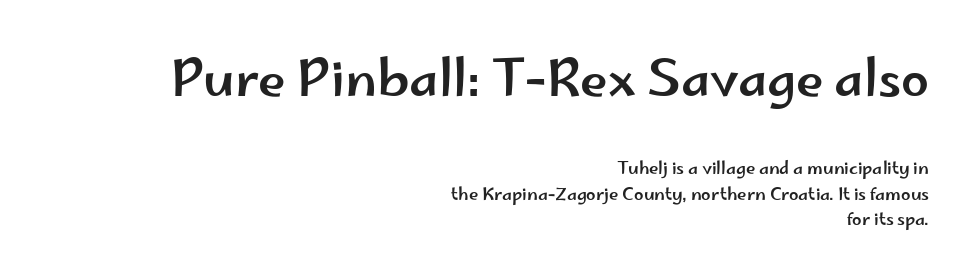
{"serif": "no", "italic": "no", "width": "wide", "stroke_contrast": "low", "x_height": "small", "monospaced": "no", "underline": "no", "align": "right", "line_spacing": "normal", "line_spacing_ratio": 1.49, "letter_spacing": "normal", "letter_spacing_em": 0.0, "larger_block": "first", "size_ratio": 2.94, "glyph_px": 50}
